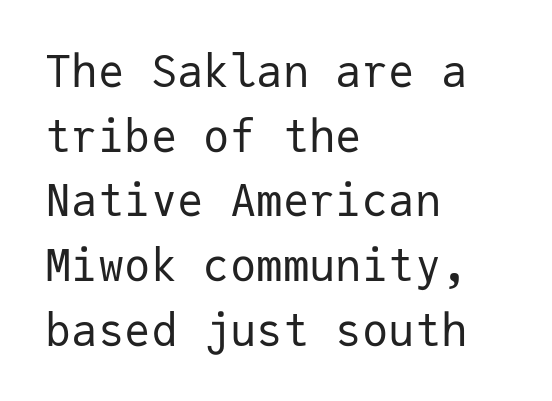
Q: Is the text bold? A: No.
Q: Is the text italic (slanted)? A: No, it is upright.
Q: Is the typeface a serif or a sans-serif typeface? A: Sans-serif.
Q: Is the text underlined? A: No.
Q: How is the paragraph aligned? A: Left-aligned.
Q: Is the spacing between letters normal or unusually wide? A: Normal.
Q: Is the spacing between lines tight, normal or loose? A: Normal.
Q: Width (condensed, normal, or wide)? A: Normal.
Q: Stroke contrast? A: Low.
Q: x-height? A: Medium.
Q: Monospaced? A: Yes.
